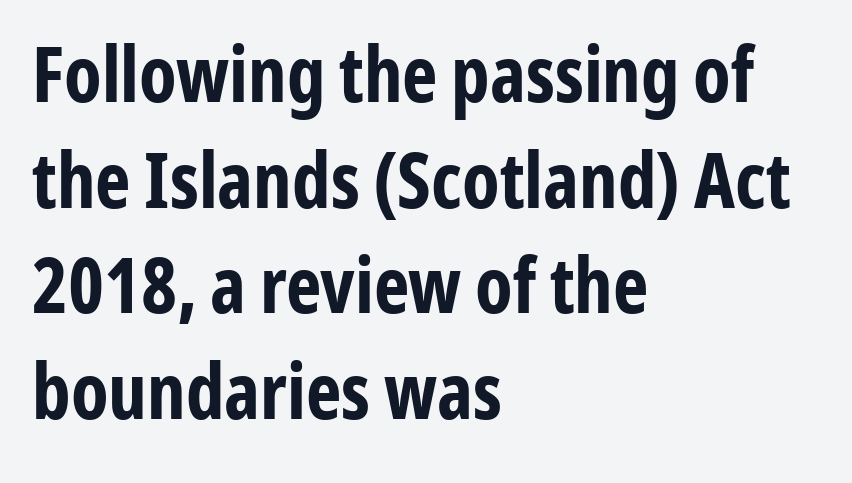
{"serif": "no", "italic": "no", "bold": "yes", "weight": "bold", "width": "condensed", "stroke_contrast": "low", "x_height": "medium", "monospaced": "no", "underline": "no", "align": "left", "line_spacing": "normal", "line_spacing_ratio": 1.39, "letter_spacing": "normal", "letter_spacing_em": 0.0, "glyph_px": 76}
